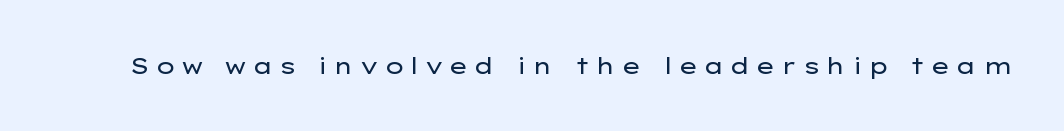
{"italic": "no", "bold": "no", "underline": "no", "letter_spacing": "wide", "letter_spacing_em": 0.23, "glyph_px": 23}
